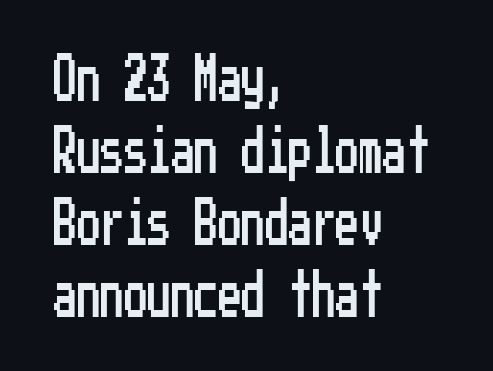
The image shows 47 px condensed sans-serif type, upright; set left-aligned, normal line spacing (1.53x), normal letter spacing, not underlined; low stroke contrast and a medium x-height.
